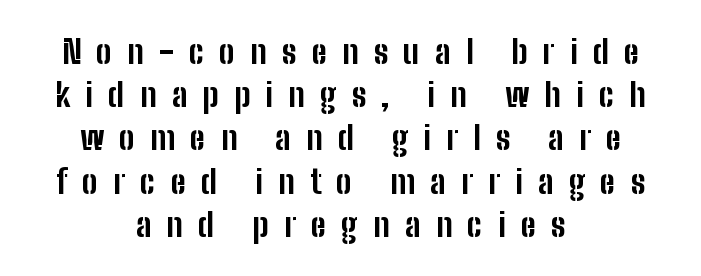
Is this a fixed-width face? No — the glyphs have proportional, varying widths. Italic? Not at all — the glyphs are vertical. Horizontal alignment here is central, giving a formal, balanced look. Typographic density is high because the face is bold. Honestly, the row spacing looks completely unremarkable. Each word looks stretched out because of the extra space between its letters.
